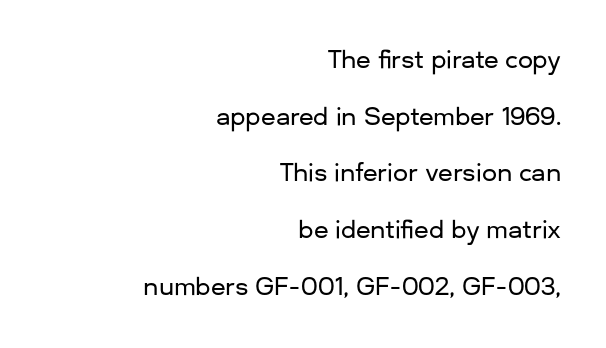
The image shows 24 px text type, upright; set right-aligned, loose line spacing (2.36x), normal letter spacing, not underlined.
